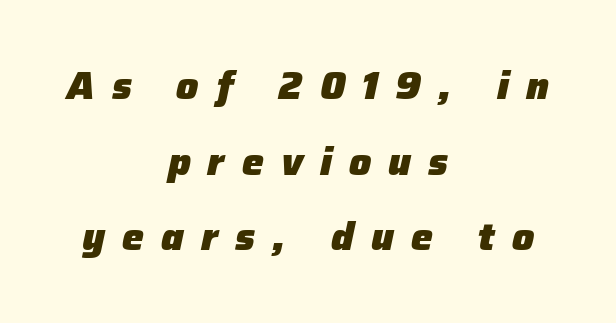
{"italic": "yes", "lean": "right", "slant_degrees": 12, "bold": "yes", "weight": "heavy", "width": "normal", "stroke_contrast": "low", "x_height": "medium", "monospaced": "no", "underline": "no", "align": "center", "line_spacing": "loose", "line_spacing_ratio": 1.94, "letter_spacing": "wide", "letter_spacing_em": 0.44, "glyph_px": 39}
